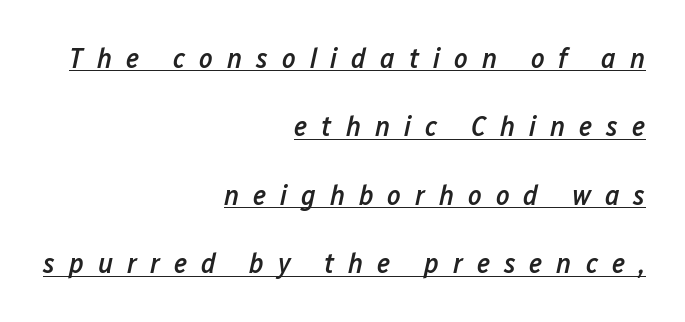
The image shows 29 px semibold, condensed type, italic (leaning right); set right-aligned, loose line spacing (2.36x), unusually wide letter spacing (+0.48 em), underlined; low stroke contrast and a medium x-height.
